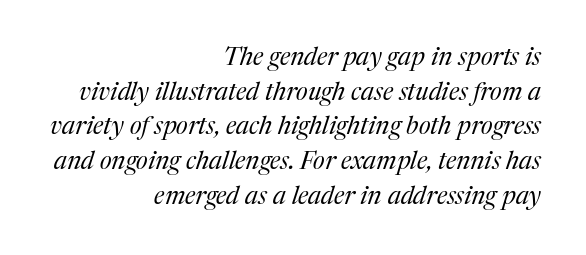
Underlining? Definitely not there. Right-aligned paragraph, ragged on the left. There's an unmistakable incline to the writing here. Weight: regular or lighter.
